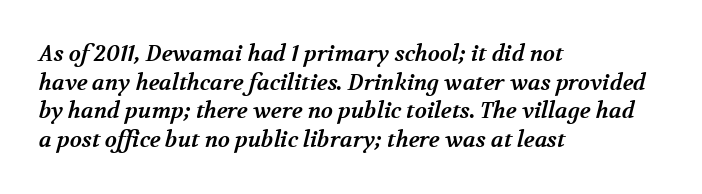
The image shows 22 px bold type; set left-aligned, normal line spacing (1.3x), normal letter spacing, not underlined.
